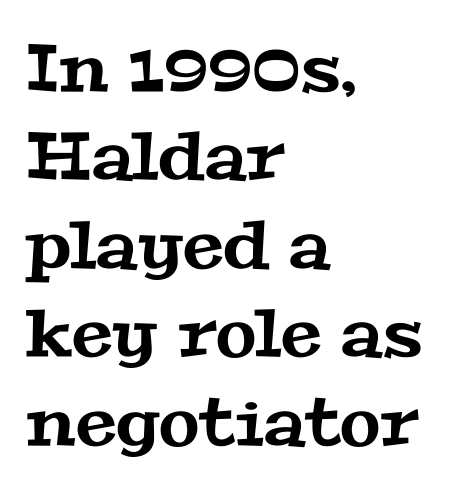
Clear beneath every line of the passage. Is there much room between lines? A standard amount, neither cramped nor airy. Regarding serifs, this sample has them. Is this a fixed-width face? No — the glyphs have proportional, varying widths.
